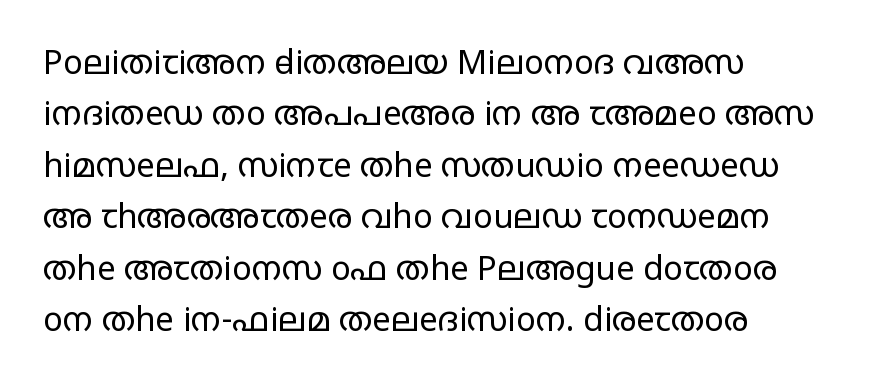
{"serif": "no", "italic": "no", "bold": "no", "weight": "regular", "width": "wide", "stroke_contrast": "low", "x_height": "large", "monospaced": "no", "underline": "no", "align": "left", "line_spacing": "normal", "line_spacing_ratio": 1.56, "letter_spacing": "normal", "letter_spacing_em": 0.0, "glyph_px": 33}
